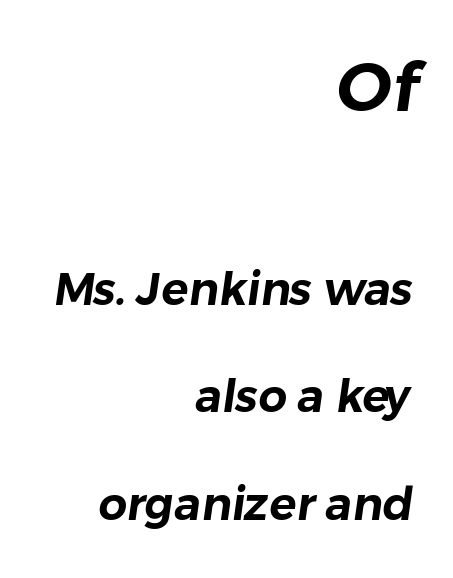
Q: Is the typeface a serif or a sans-serif typeface? A: Sans-serif.
Q: Is the text underlined? A: No.
Q: How is the paragraph aligned? A: Right-aligned.
Q: Is the spacing between letters normal or unusually wide? A: Normal.
Q: Is the spacing between lines tight, normal or loose? A: Loose.
Q: Which block of text is set in a larger size, the first (top) or the second (bottom)? A: The first (top) one.
Q: Width (condensed, normal, or wide)? A: Normal.
Q: Stroke contrast? A: Low.
Q: x-height? A: Medium.
Q: Monospaced? A: No.
